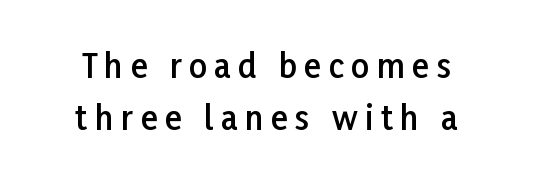
Q: Is the text bold? A: Semi-bold.
Q: Is the text italic (slanted)? A: No, it is upright.
Q: Is the typeface a serif or a sans-serif typeface? A: Sans-serif.
Q: Is the text underlined? A: No.
Q: Is the spacing between letters normal or unusually wide? A: Unusually wide.
Q: Is the spacing between lines tight, normal or loose? A: Normal.
Q: Width (condensed, normal, or wide)? A: Normal.
Q: Stroke contrast? A: Low.
Q: x-height? A: Medium.
Q: Monospaced? A: No.
